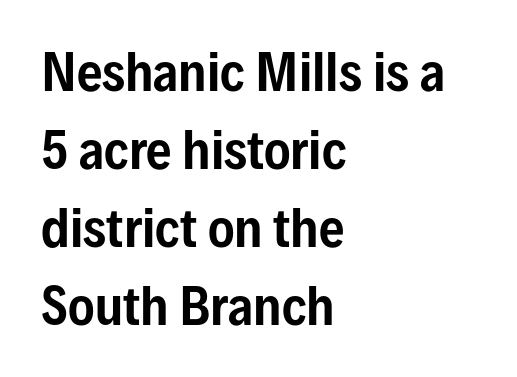
{"serif": "no", "italic": "no", "width": "condensed", "stroke_contrast": "low", "x_height": "medium", "monospaced": "no", "underline": "no", "align": "left", "line_spacing": "normal", "line_spacing_ratio": 1.56, "letter_spacing": "normal", "letter_spacing_em": 0.0, "glyph_px": 50}
